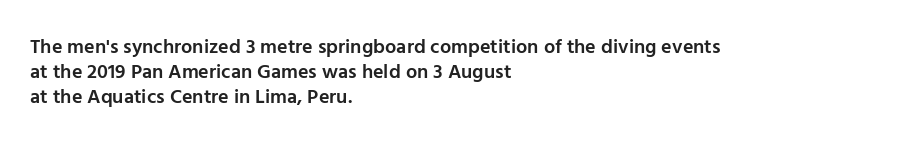
The image shows 20 px text type, upright; set left-aligned, normal line spacing (1.25x), normal letter spacing, not underlined.
